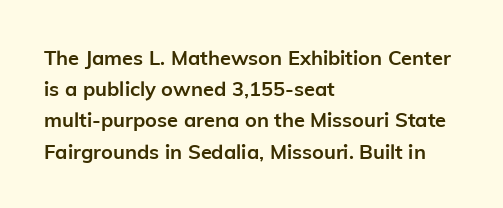
Beneath every word, the page is bare. The letterforms sit shoulder to shoulder at normal distance. The typesetter chose a ragged-right arrangement here. What weight is shown? A full bold with thick strokes.
